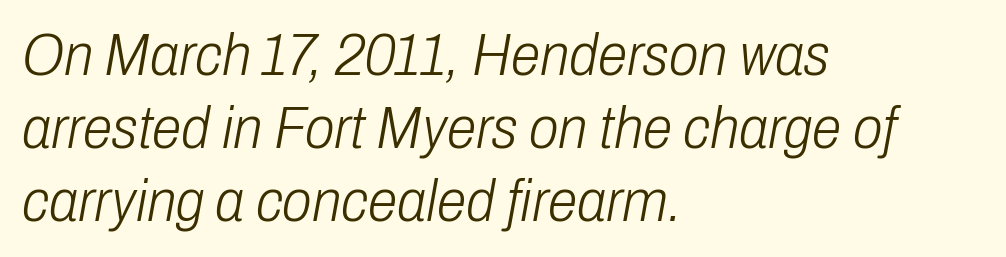
The rag falls on the right side of this text block. Quick note: italic. Anything drawn beneath the words? Only blank space. Do the characters align in a grid? No, the font is proportional. Here the glyphs are tracked normally, forming tight word shapes. A light-to-regular cut is what we see here.
